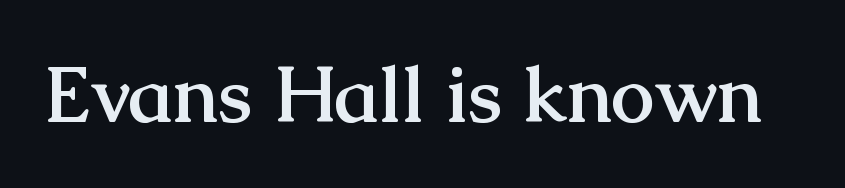
The image shows 78 px semibold serif type, upright; set normal letter spacing, not underlined; medium stroke contrast and a medium x-height.
